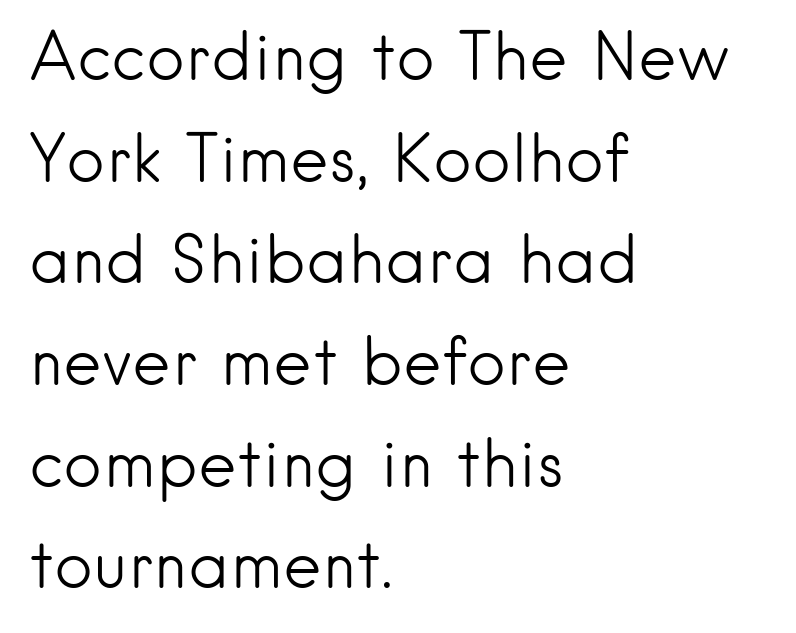
These lines are rendered in a variable-pitch font. Each row of text sits above clean, open space. Every row of glyphs begins at an identical x-position on the left. This is sans-serif lettering, the kind often seen on screens and signage.
